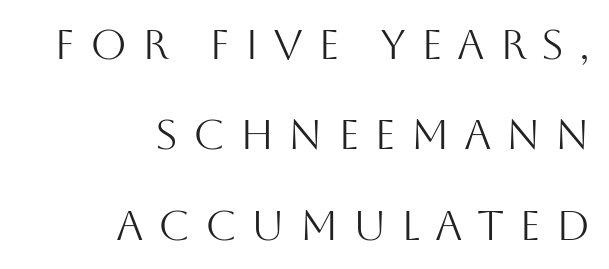
Q: Is the text bold? A: No.
Q: Is the text italic (slanted)? A: No, it is upright.
Q: Is the typeface a serif or a sans-serif typeface? A: Sans-serif.
Q: Is the text underlined? A: No.
Q: How is the paragraph aligned? A: Right-aligned.
Q: Is the spacing between letters normal or unusually wide? A: Unusually wide.
Q: Is the spacing between lines tight, normal or loose? A: Loose.
Q: Width (condensed, normal, or wide)? A: Normal.
Q: Stroke contrast? A: Medium.
Q: x-height? A: Large.
Q: Monospaced? A: No.
